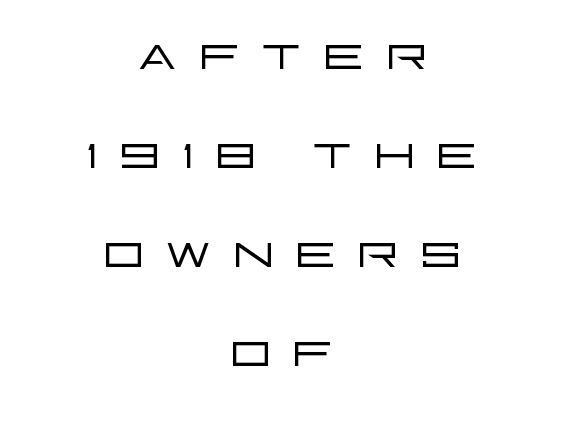
Q: Is the text bold? A: No.
Q: Is the text italic (slanted)? A: No, it is upright.
Q: Is the typeface a serif or a sans-serif typeface? A: Sans-serif.
Q: Is the text underlined? A: No.
Q: How is the paragraph aligned? A: Centered.
Q: Is the spacing between letters normal or unusually wide? A: Unusually wide.
Q: Is the spacing between lines tight, normal or loose? A: Normal.
Q: Width (condensed, normal, or wide)? A: Wide.
Q: Stroke contrast? A: Low.
Q: x-height? A: Large.
Q: Monospaced? A: No.
